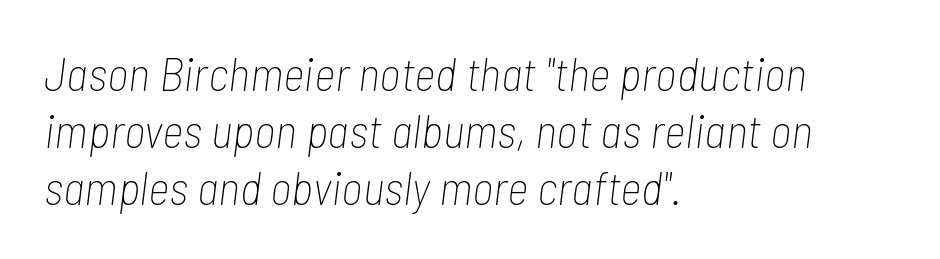
{"italic": "yes", "lean": "right", "slant_degrees": 7, "bold": "no", "weight": "thin", "width": "condensed", "stroke_contrast": "low", "x_height": "medium", "monospaced": "no", "underline": "no", "align": "left", "line_spacing_ratio": 1.21, "letter_spacing": "normal", "letter_spacing_em": 0.0, "glyph_px": 47}
